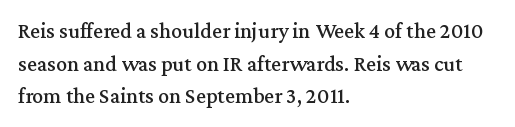
Q: Is the text italic (slanted)? A: No, it is upright.
Q: Is the text underlined? A: No.
Q: How is the paragraph aligned? A: Left-aligned.
Q: Is the spacing between letters normal or unusually wide? A: Normal.
Q: Is the spacing between lines tight, normal or loose? A: Normal.
